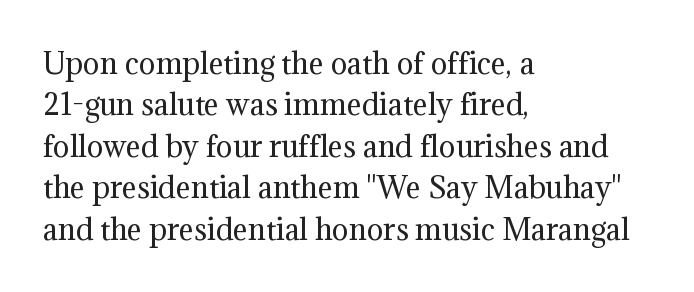
The image shows 28 px regular-weight serif type, upright; set left-aligned, normal line spacing (1.48x), normal letter spacing, not underlined; medium stroke contrast and a medium x-height.
